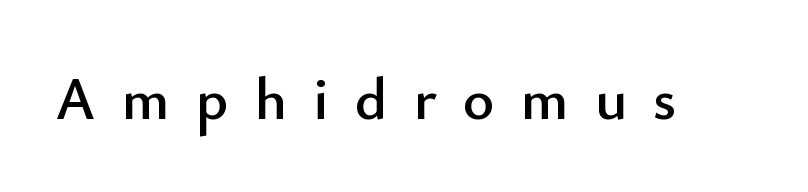
Varying glyph widths throughout — classic text-font behaviour. Ascenders rise straight up at ninety degrees. Note: no serifs on the glyphs. No word sits above an underline.
